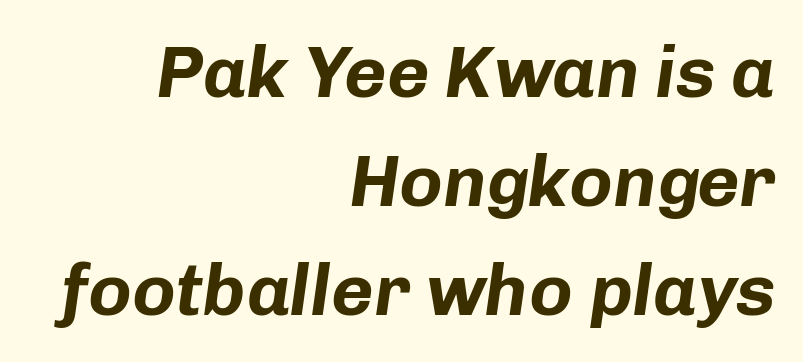
{"italic": "yes", "lean": "right", "slant_degrees": 8, "bold": "yes", "weight": "bold", "width": "normal", "stroke_contrast": "low", "x_height": "medium", "monospaced": "no", "underline": "no", "align": "right", "line_spacing": "normal", "line_spacing_ratio": 1.49, "letter_spacing": "normal", "letter_spacing_em": 0.0, "glyph_px": 73}
